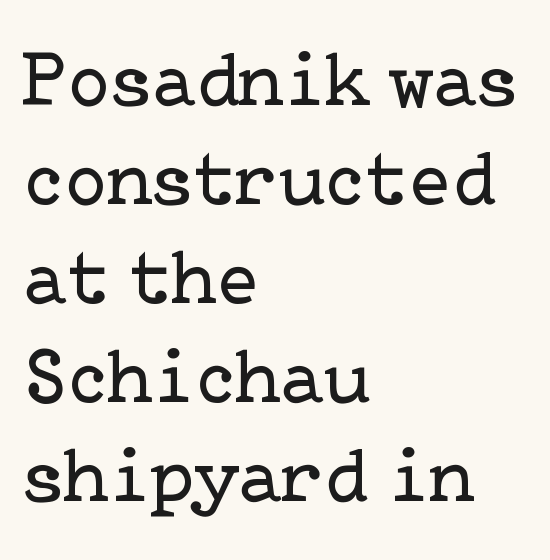
Line starts are locked; line ends wander. No extra ink here — the face is not bold. The rendering shows small feet on the letterforms — a serif design. Only glyphs here, with clear space below each row. Every character sits straight up, as roman type does. Standard letterfit; no display-style spreading of the glyphs.
